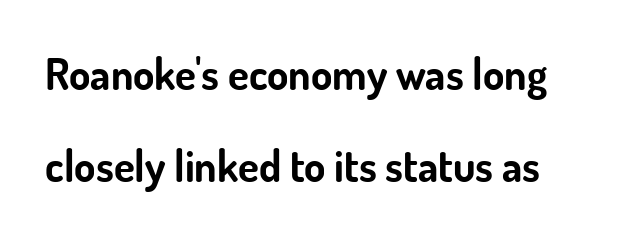
The image shows 43 px bold sans-serif type, upright; set loose line spacing (2.14x), normal letter spacing, not underlined; low stroke contrast and a small x-height.
